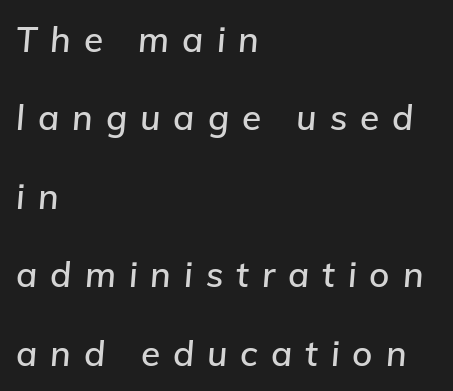
Q: Is the text italic (slanted)? A: Yes, it leans right by about 5 degrees.
Q: Is the text underlined? A: No.
Q: How is the paragraph aligned? A: Left-aligned.
Q: Is the spacing between letters normal or unusually wide? A: Unusually wide.
Q: Is the spacing between lines tight, normal or loose? A: Loose.
Q: Width (condensed, normal, or wide)? A: Normal.
Q: Stroke contrast? A: Low.
Q: x-height? A: Medium.
Q: Monospaced? A: No.
